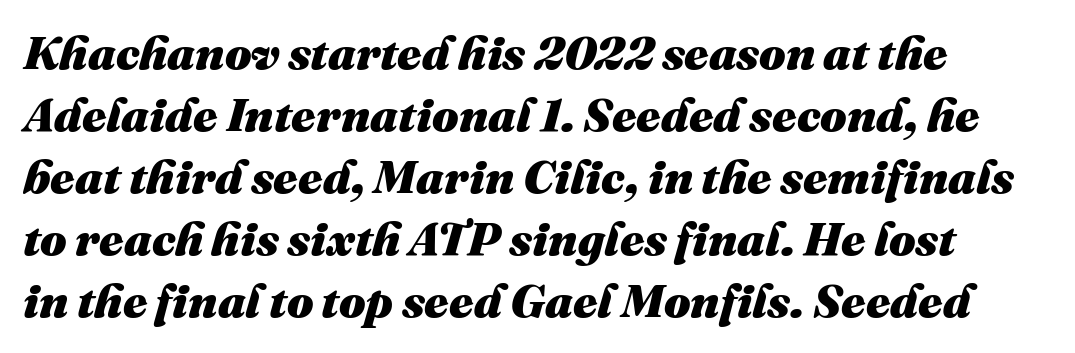
Q: Is the text bold? A: Yes.
Q: Is the text italic (slanted)? A: Yes, it leans right by about 16 degrees.
Q: Is the text underlined? A: No.
Q: How is the paragraph aligned? A: Left-aligned.
Q: Is the spacing between letters normal or unusually wide? A: Normal.
Q: Is the spacing between lines tight, normal or loose? A: Normal.
Q: Width (condensed, normal, or wide)? A: Normal.
Q: Stroke contrast? A: Medium.
Q: x-height? A: Medium.
Q: Monospaced? A: No.
